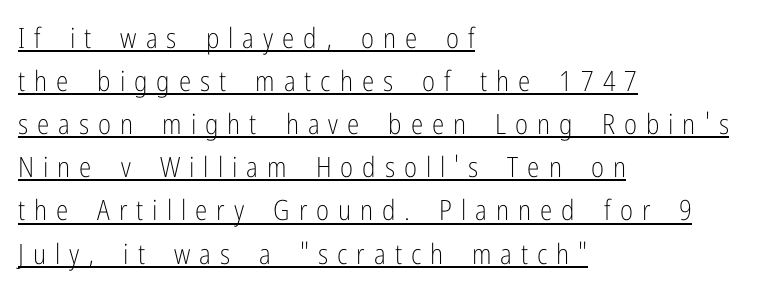
Q: Is the text bold? A: No.
Q: Is the text italic (slanted)? A: No, it is upright.
Q: Is the typeface a serif or a sans-serif typeface? A: Sans-serif.
Q: Is the text underlined? A: Yes.
Q: How is the paragraph aligned? A: Left-aligned.
Q: Is the spacing between letters normal or unusually wide? A: Unusually wide.
Q: Is the spacing between lines tight, normal or loose? A: Normal.
Q: Width (condensed, normal, or wide)? A: Condensed.
Q: Stroke contrast? A: Low.
Q: x-height? A: Medium.
Q: Monospaced? A: No.
